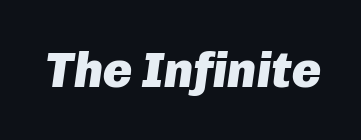
{"italic": "yes", "lean": "right", "slant_degrees": 8, "bold": "yes", "weight": "heavy", "width": "normal", "stroke_contrast": "low", "x_height": "medium", "monospaced": "no", "underline": "no", "letter_spacing": "normal", "letter_spacing_em": 0.0, "glyph_px": 49}
